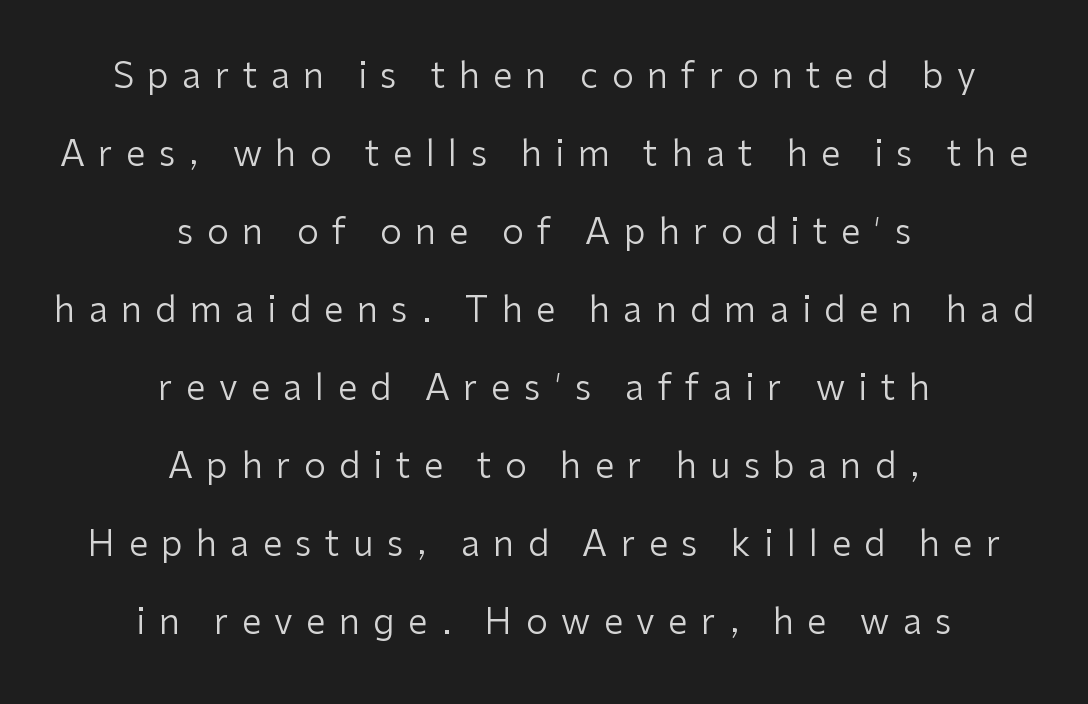
{"serif": "no", "italic": "no", "bold": "no", "weight": "regular", "width": "normal", "stroke_contrast": "low", "x_height": "medium", "monospaced": "no", "underline": "no", "align": "center", "line_spacing": "loose", "line_spacing_ratio": 2.23, "letter_spacing": "wide", "letter_spacing_em": 0.38, "glyph_px": 35}
